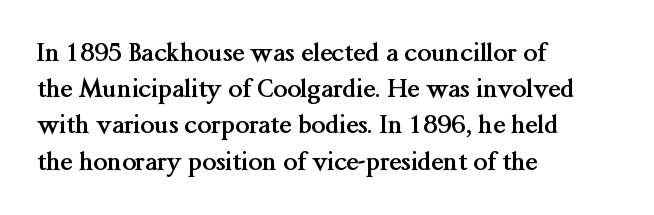
Typesetter's note: full bold, strokes at maximum text heaviness. Rendered with straight, roman letterforms. The line-height multiplier appears to be the usual default. Words appear dense and cohesive because spacing is normal. A student would call this left alignment; a typographer would say flush left, rag right. The baseline area is clear.
